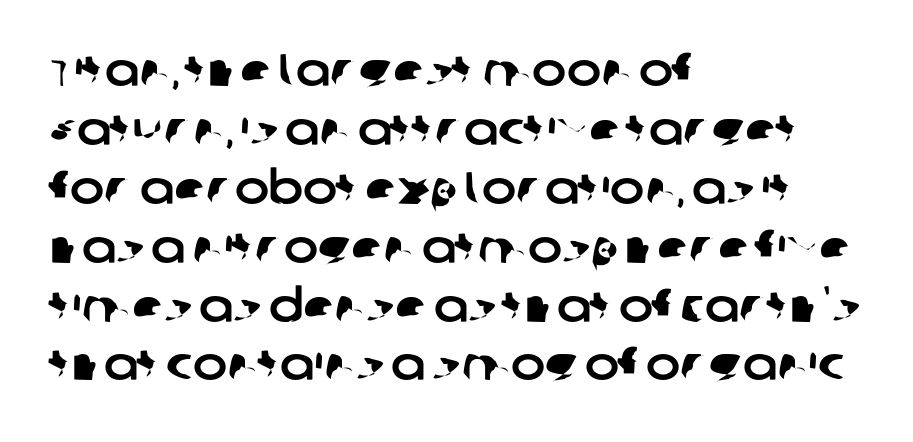
Q: Is the typeface a serif or a sans-serif typeface? A: Sans-serif.
Q: Is the text underlined? A: No.
Q: How is the paragraph aligned? A: Left-aligned.
Q: Is the spacing between letters normal or unusually wide? A: Normal.
Q: Is the spacing between lines tight, normal or loose? A: Normal.
Q: Width (condensed, normal, or wide)? A: Normal.
Q: Stroke contrast? A: Low.
Q: x-height? A: Large.
Q: Monospaced? A: No.
